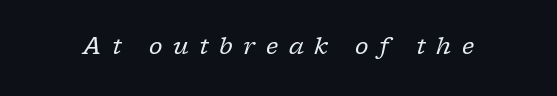
The image shows 23 px text type, italic (leaning right); set unusually wide letter spacing (+0.46 em), not underlined.
